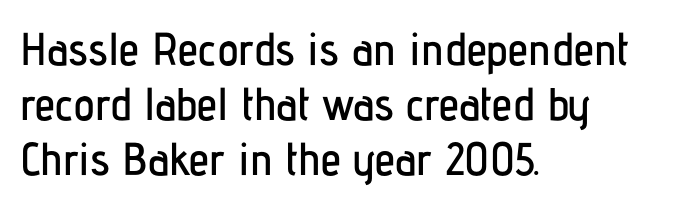
You could call the tracking neutral — neither tight nor loose. The paragraph shown leans on its left margin. Each letter keeps its own natural width here, so spacing adapts to shape. Type style note: lacks serifs. Has an underline been added? It has not.
